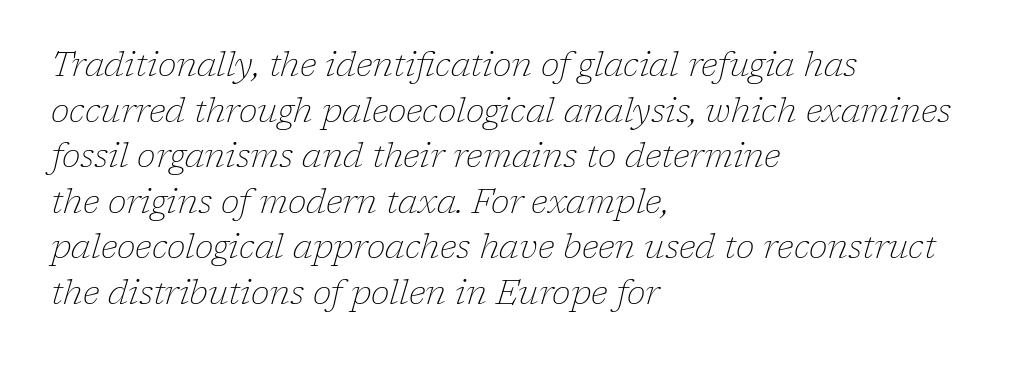
Yep, that's italic — everything's leaning. The characters are drawn with everyday or finer stroke widths. The vertical gap from one line to the next is medium. Rule under the text: the space is simply empty. This sample is left-justified, so line endings fall wherever the words run out.
